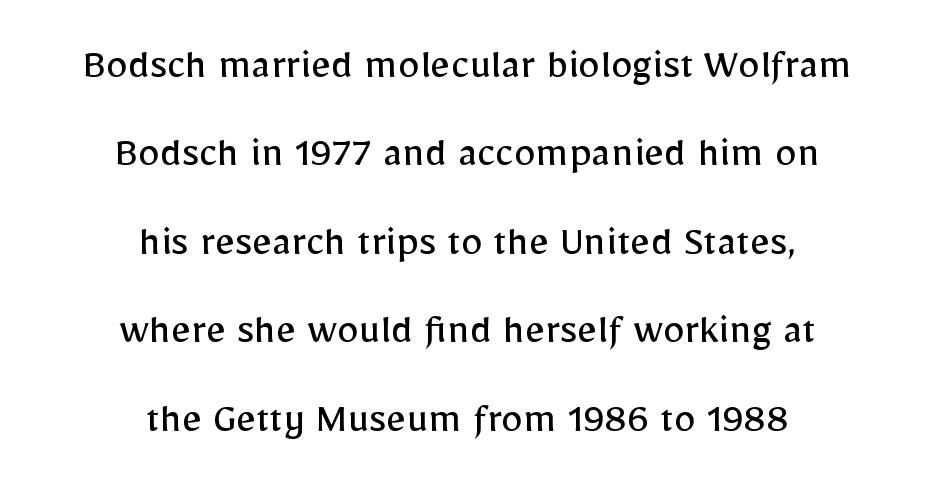
Q: Is the text bold? A: No.
Q: Is the text italic (slanted)? A: No, it is upright.
Q: Is the typeface a serif or a sans-serif typeface? A: Sans-serif.
Q: Is the text underlined? A: No.
Q: How is the paragraph aligned? A: Centered.
Q: Is the spacing between letters normal or unusually wide? A: Normal.
Q: Is the spacing between lines tight, normal or loose? A: Loose.
Q: Width (condensed, normal, or wide)? A: Normal.
Q: Stroke contrast? A: Low.
Q: x-height? A: Medium.
Q: Monospaced? A: No.
